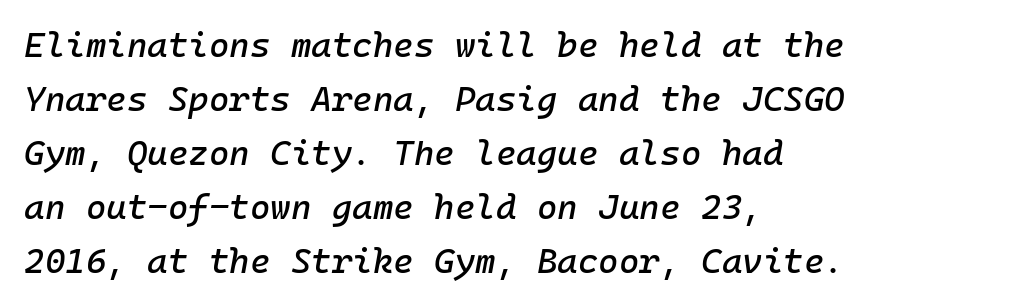
The image shows 35 px text type, italic (leaning right); set left-aligned, normal line spacing (1.54x), normal letter spacing, not underlined; low stroke contrast and a medium x-height.
